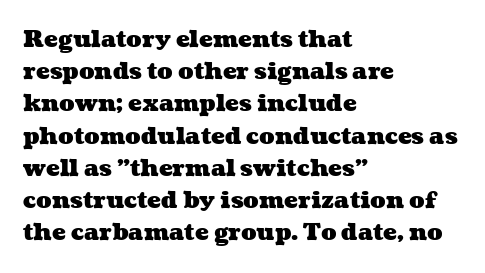
The paragraph shown leans on its left margin. The block of text has a typical density, with ordinary space between rows. Tracking value appears to be zero — textbook default spacing. Nobody drew a line under any word here. The typesetting leans heavy: a genuine bold.
